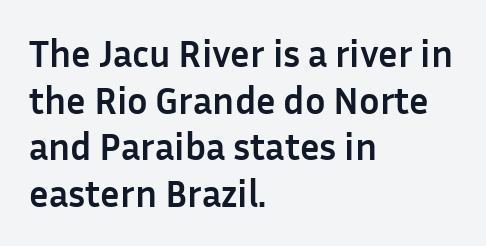
Heft: maximum for text — a bold. Unlike italic type, these characters show no tilt at all. Letter spacing: default. In CSS terms this would be text-align: left. A clean baseline with only descenders dipping below it.
